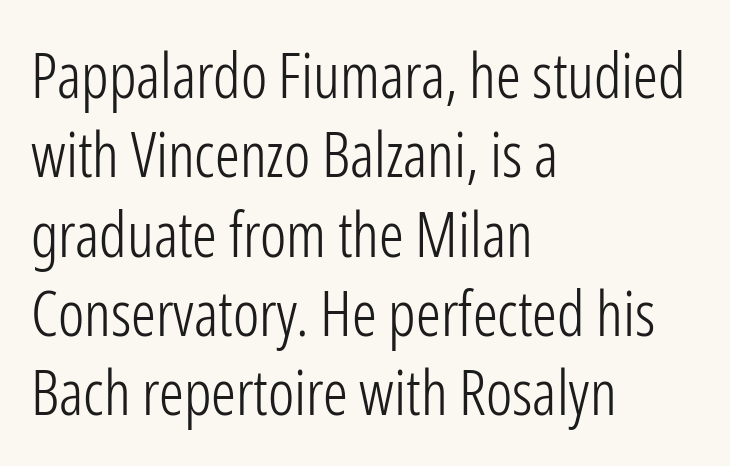
Q: Is the text bold? A: No.
Q: Is the text italic (slanted)? A: No, it is upright.
Q: Is the typeface a serif or a sans-serif typeface? A: Sans-serif.
Q: Is the text underlined? A: No.
Q: How is the paragraph aligned? A: Left-aligned.
Q: Is the spacing between letters normal or unusually wide? A: Normal.
Q: Is the spacing between lines tight, normal or loose? A: Normal.
Q: Width (condensed, normal, or wide)? A: Condensed.
Q: Stroke contrast? A: Low.
Q: x-height? A: Medium.
Q: Monospaced? A: No.
